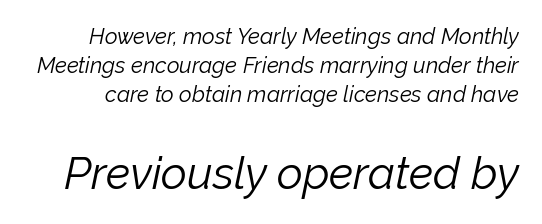
The image shows 45 px light type, italic (leaning right); set normal line spacing (1.32x), normal letter spacing, not underlined; the second (bottom) block is 2.05x larger; low stroke contrast and a medium x-height.
